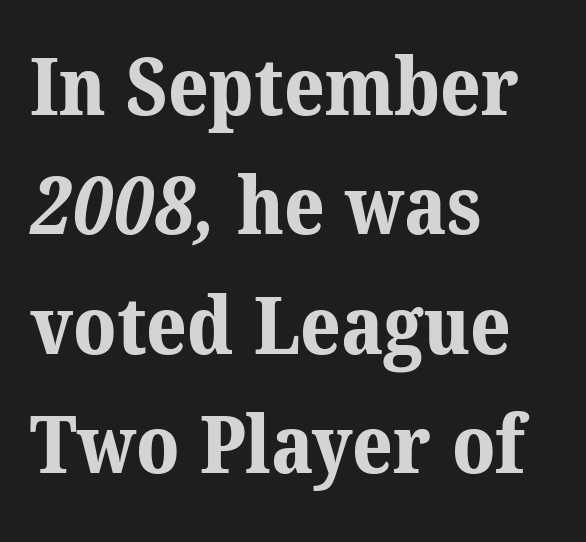
{"serif": "yes", "bold": "yes", "weight": "bold", "width": "normal", "stroke_contrast": "medium", "x_height": "medium", "monospaced": "no", "underline": "no", "align": "left", "line_spacing": "normal", "line_spacing_ratio": 1.51, "letter_spacing": "normal", "letter_spacing_em": 0.0, "glyph_px": 79}
